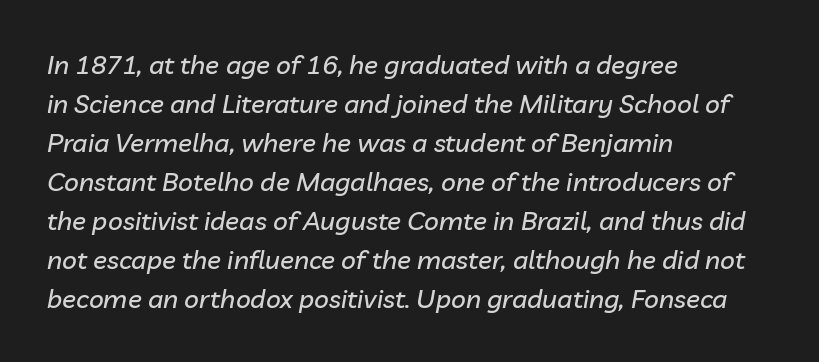
Q: Is the text italic (slanted)? A: Yes, it leans right by about 10 degrees.
Q: Is the text underlined? A: No.
Q: How is the paragraph aligned? A: Left-aligned.
Q: Is the spacing between letters normal or unusually wide? A: Normal.
Q: Is the spacing between lines tight, normal or loose? A: Normal.
